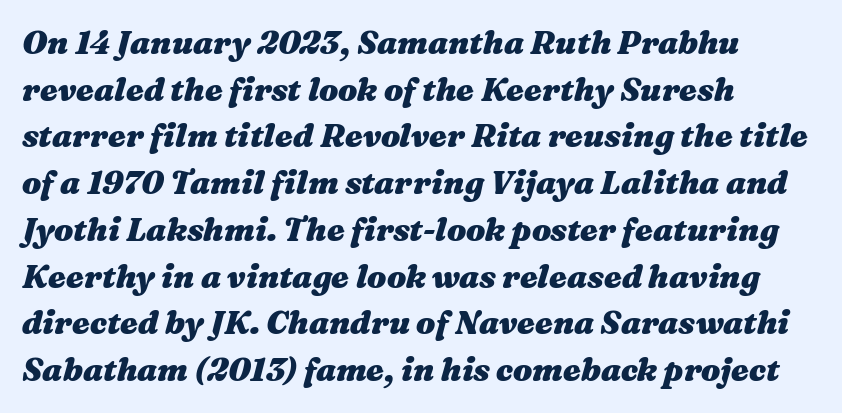
Q: Is the text bold? A: Yes.
Q: Is the text italic (slanted)? A: Yes, it leans right by about 16 degrees.
Q: Is the text underlined? A: No.
Q: How is the paragraph aligned? A: Left-aligned.
Q: Is the spacing between letters normal or unusually wide? A: Normal.
Q: Is the spacing between lines tight, normal or loose? A: Normal.
Q: Width (condensed, normal, or wide)? A: Wide.
Q: Stroke contrast? A: Medium.
Q: x-height? A: Medium.
Q: Monospaced? A: No.
